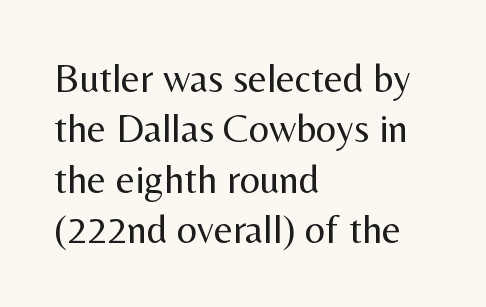
Q: Is the text bold? A: No.
Q: Is the text italic (slanted)? A: No, it is upright.
Q: Is the typeface a serif or a sans-serif typeface? A: Sans-serif.
Q: Is the text underlined? A: No.
Q: How is the paragraph aligned? A: Left-aligned.
Q: Is the spacing between letters normal or unusually wide? A: Normal.
Q: Is the spacing between lines tight, normal or loose? A: Normal.
Q: Width (condensed, normal, or wide)? A: Normal.
Q: Stroke contrast? A: Medium.
Q: x-height? A: Medium.
Q: Monospaced? A: No.
